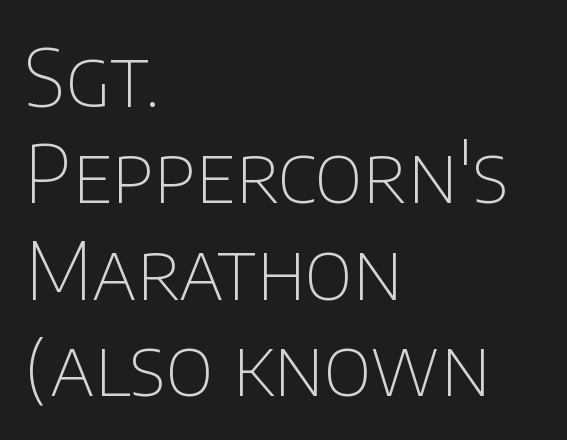
Q: Is the text bold? A: No.
Q: Is the text italic (slanted)? A: No, it is upright.
Q: Is the typeface a serif or a sans-serif typeface? A: Sans-serif.
Q: Is the text underlined? A: No.
Q: How is the paragraph aligned? A: Left-aligned.
Q: Is the spacing between letters normal or unusually wide? A: Normal.
Q: Width (condensed, normal, or wide)? A: Normal.
Q: Stroke contrast? A: Low.
Q: x-height? A: Large.
Q: Monospaced? A: No.
